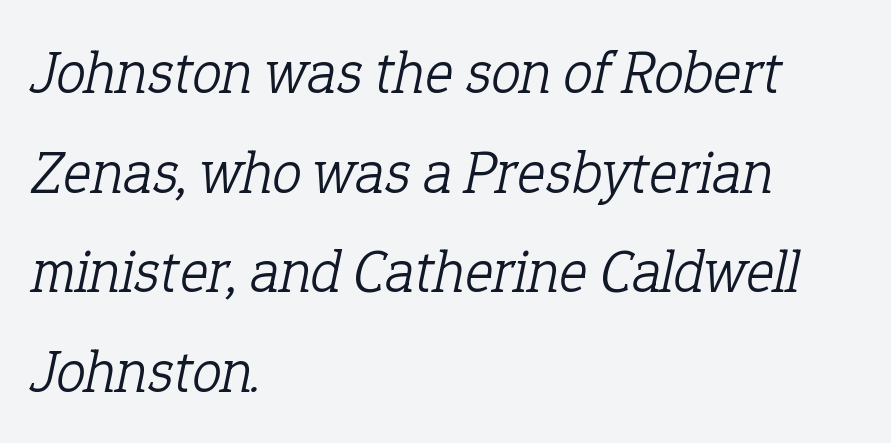
Q: Is the text bold? A: No.
Q: Is the text italic (slanted)? A: Yes, it leans right by about 12 degrees.
Q: Is the typeface a serif or a sans-serif typeface? A: Serif.
Q: Is the text underlined? A: No.
Q: How is the paragraph aligned? A: Left-aligned.
Q: Is the spacing between letters normal or unusually wide? A: Normal.
Q: Is the spacing between lines tight, normal or loose? A: Normal.
Q: Width (condensed, normal, or wide)? A: Normal.
Q: Stroke contrast? A: Low.
Q: x-height? A: Medium.
Q: Monospaced? A: No.
